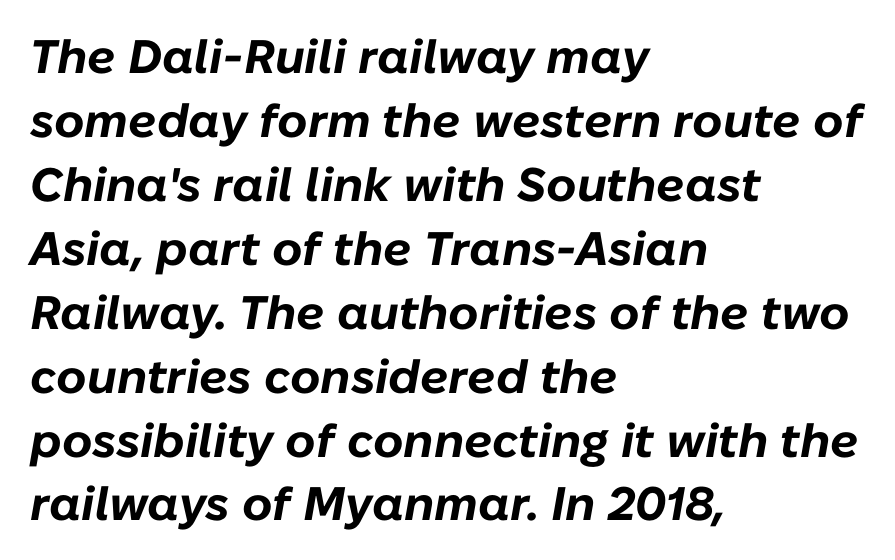
Spacing between characters is what you'd get straight out of the box. There's an unmistakable incline to the writing here. The lines sit at an ordinary, default distance from one another. This rendering uses left alignment, leaving the right contour irregular. The rendering uses natural spacing where letterforms have individual widths. Bold? Absolutely — the strokes are thick and heavy.
